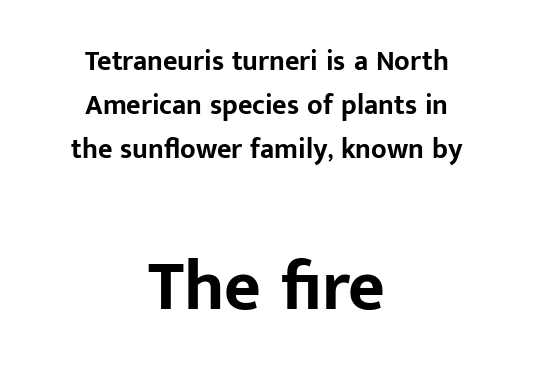
Q: Is the text bold? A: Yes.
Q: Is the text italic (slanted)? A: No, it is upright.
Q: Is the typeface a serif or a sans-serif typeface? A: Sans-serif.
Q: Is the text underlined? A: No.
Q: How is the paragraph aligned? A: Centered.
Q: Is the spacing between letters normal or unusually wide? A: Normal.
Q: Is the spacing between lines tight, normal or loose? A: Normal.
Q: Which block of text is set in a larger size, the first (top) or the second (bottom)? A: The second (bottom) one.
Q: Width (condensed, normal, or wide)? A: Normal.
Q: Stroke contrast? A: Low.
Q: x-height? A: Medium.
Q: Monospaced? A: No.
